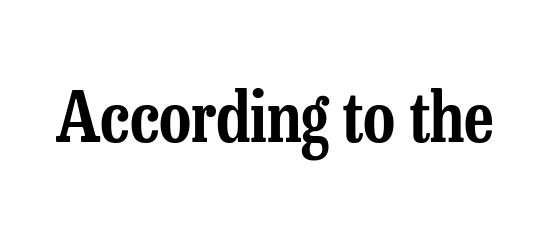
Style check: upright. This sample uses a serif face. The rendering uses natural spacing where letterforms have individual widths. Tracking here is standard; glyphs follow each other at the usual distance. The foot of each line stays bare and open.
